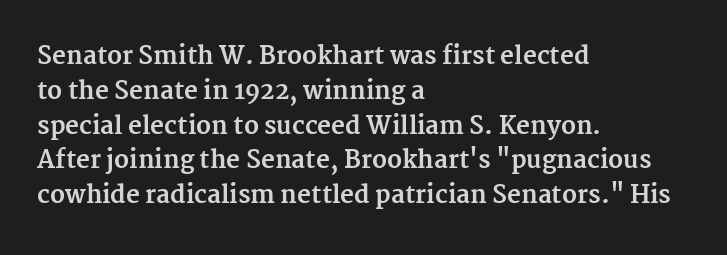
The image shows 24 px bold type, upright; set left-aligned, normal line spacing (1.45x), normal letter spacing, not underlined.
